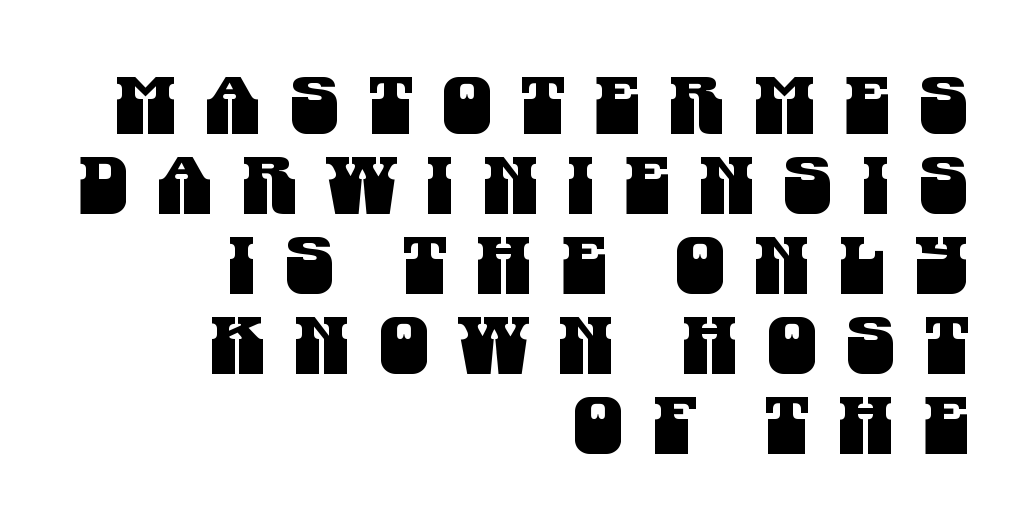
Leading: reduced. Where is the straight margin? On the right. Display-style spreading of the glyphs; the letterfit is very open. These lines are rendered in a variable-pitch font. Descenders hang freely into open space. A typesetter would label this face a sans.
